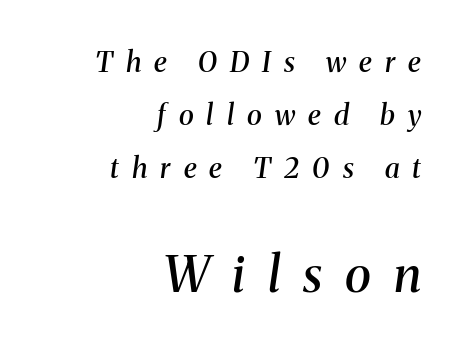
Q: Is the text bold? A: Semi-bold.
Q: Is the text italic (slanted)? A: Yes, it leans right by about 8 degrees.
Q: Is the typeface a serif or a sans-serif typeface? A: Serif.
Q: Is the text underlined? A: No.
Q: How is the paragraph aligned? A: Right-aligned.
Q: Is the spacing between letters normal or unusually wide? A: Unusually wide.
Q: Is the spacing between lines tight, normal or loose? A: Loose.
Q: Which block of text is set in a larger size, the first (top) or the second (bottom)? A: The second (bottom) one.
Q: Width (condensed, normal, or wide)? A: Normal.
Q: Stroke contrast? A: Medium.
Q: x-height? A: Medium.
Q: Monospaced? A: No.
